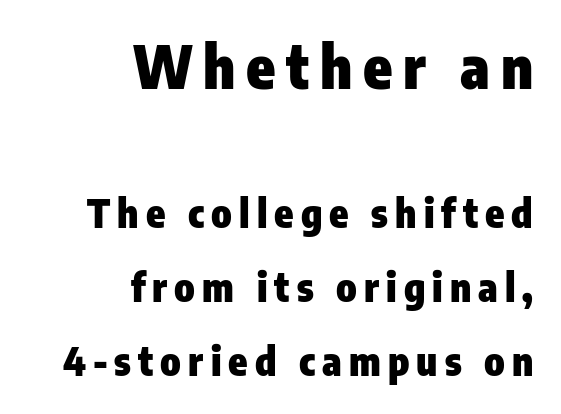
Here the first block reads like a headline and the second like body copy. Line ends are locked; line starts wander. Horizontal bands of white between lines are thick stripes. Spacing verdict: proportional, widths tailored to each character. The passage shown is not underscored anywhere. Quick note: not italic, upright.
